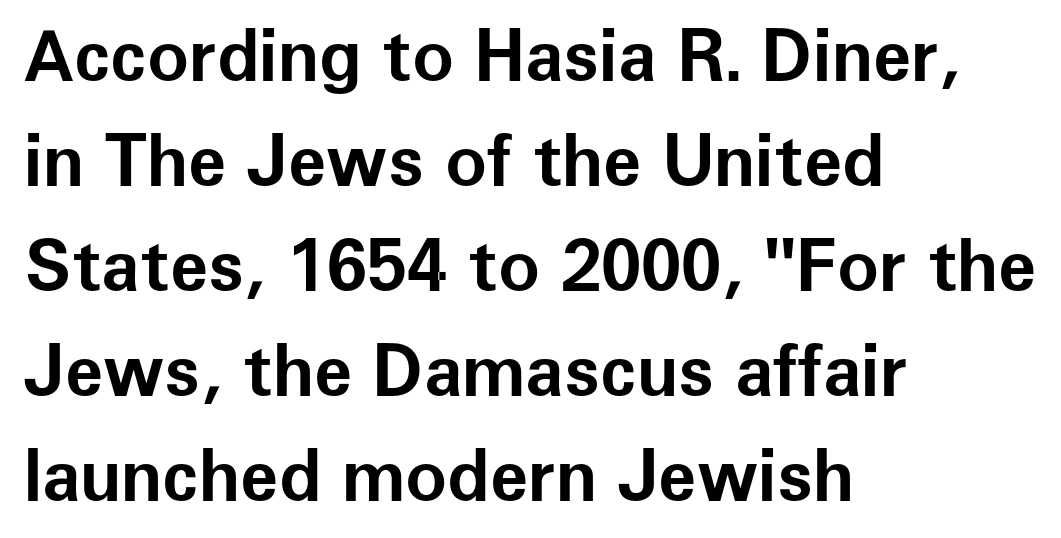
{"serif": "no", "italic": "no", "bold": "yes", "weight": "bold", "width": "normal", "stroke_contrast": "low", "x_height": "medium", "monospaced": "no", "underline": "no", "align": "left", "line_spacing": "normal", "line_spacing_ratio": 1.5, "letter_spacing": "normal", "letter_spacing_em": 0.0, "glyph_px": 70}
